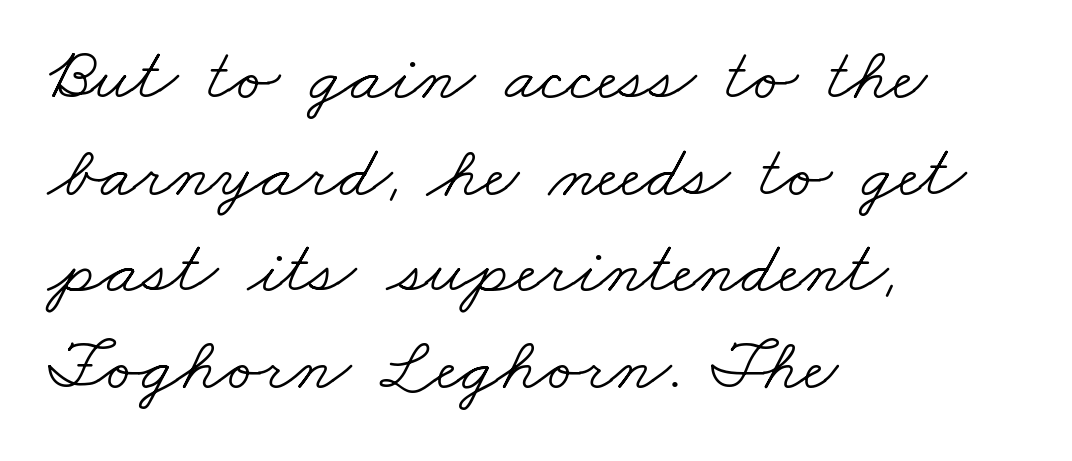
The image shows 75 px light, wide serif type; set left-aligned, normal line spacing (1.29x), normal letter spacing, not underlined; low stroke contrast and a small x-height.
